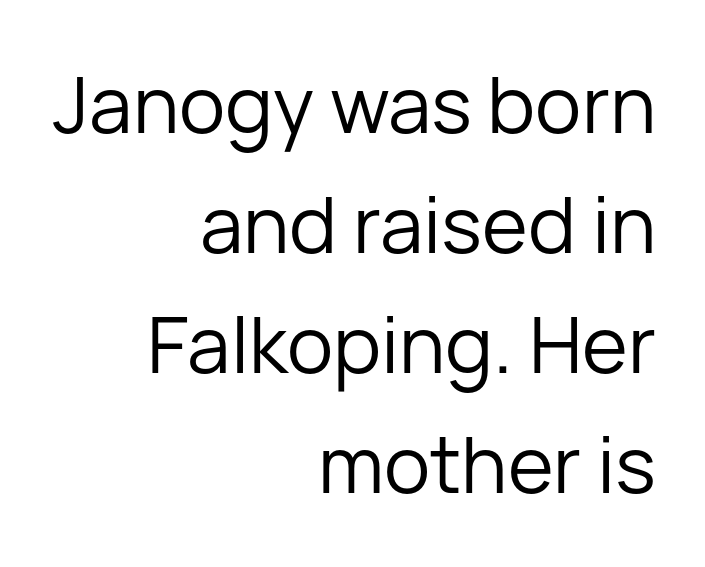
Q: Is the text bold? A: No.
Q: Is the text italic (slanted)? A: No, it is upright.
Q: Is the typeface a serif or a sans-serif typeface? A: Sans-serif.
Q: Is the text underlined? A: No.
Q: How is the paragraph aligned? A: Right-aligned.
Q: Is the spacing between letters normal or unusually wide? A: Normal.
Q: Is the spacing between lines tight, normal or loose? A: Normal.
Q: Width (condensed, normal, or wide)? A: Normal.
Q: Stroke contrast? A: Low.
Q: x-height? A: Medium.
Q: Monospaced? A: No.
